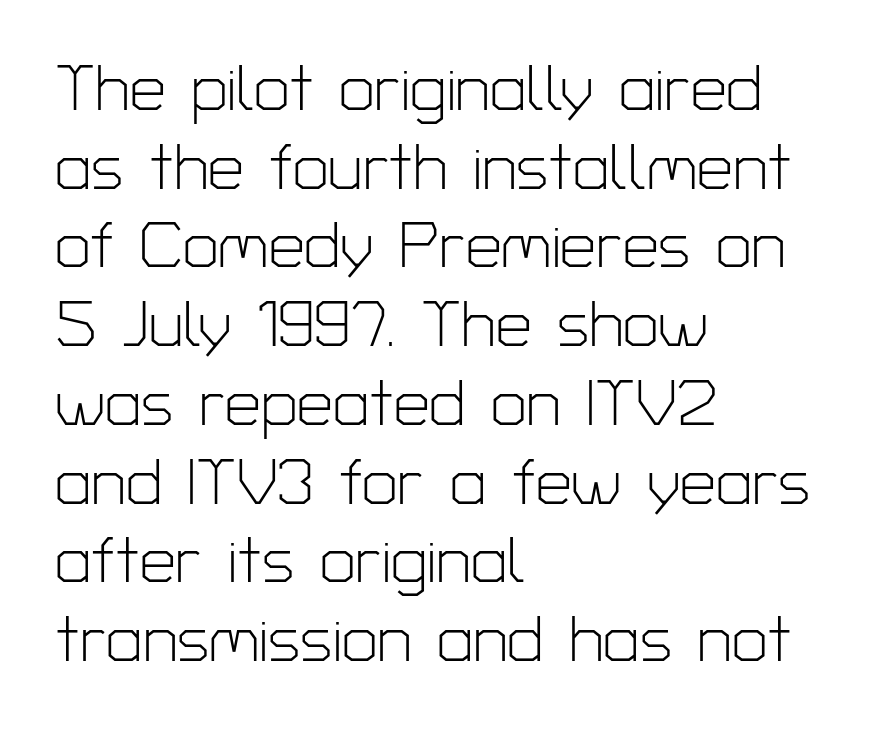
Q: Is the text bold? A: No.
Q: Is the text italic (slanted)? A: No, it is upright.
Q: Is the typeface a serif or a sans-serif typeface? A: Sans-serif.
Q: Is the text underlined? A: No.
Q: How is the paragraph aligned? A: Left-aligned.
Q: Is the spacing between letters normal or unusually wide? A: Normal.
Q: Width (condensed, normal, or wide)? A: Normal.
Q: Stroke contrast? A: Low.
Q: x-height? A: Medium.
Q: Monospaced? A: No.
